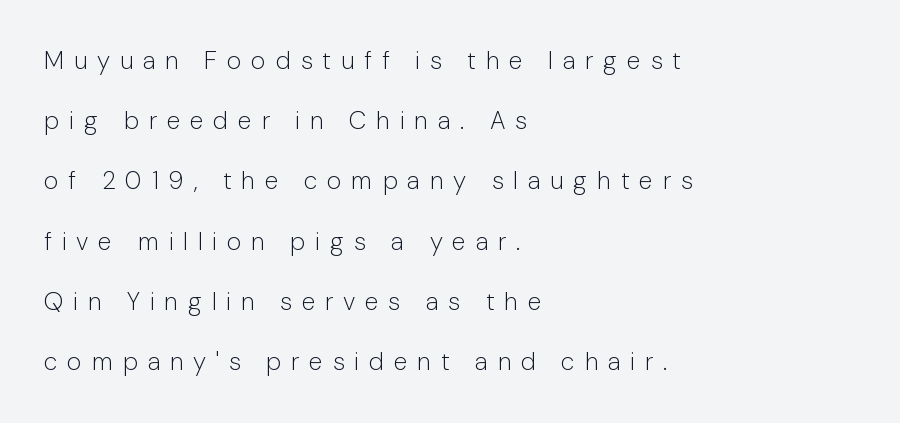
Q: Is the text bold? A: No.
Q: Is the text italic (slanted)? A: No, it is upright.
Q: Is the text underlined? A: No.
Q: How is the paragraph aligned? A: Left-aligned.
Q: Is the spacing between letters normal or unusually wide? A: Unusually wide.
Q: Is the spacing between lines tight, normal or loose? A: Loose.
